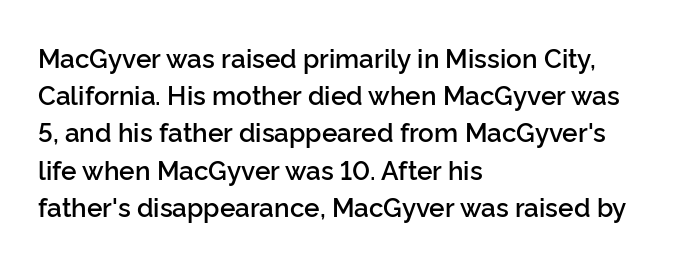
{"italic": "no", "bold": "semi", "underline": "no", "align": "left", "line_spacing": "normal", "line_spacing_ratio": 1.43, "letter_spacing": "normal", "letter_spacing_em": 0.0, "glyph_px": 26}
